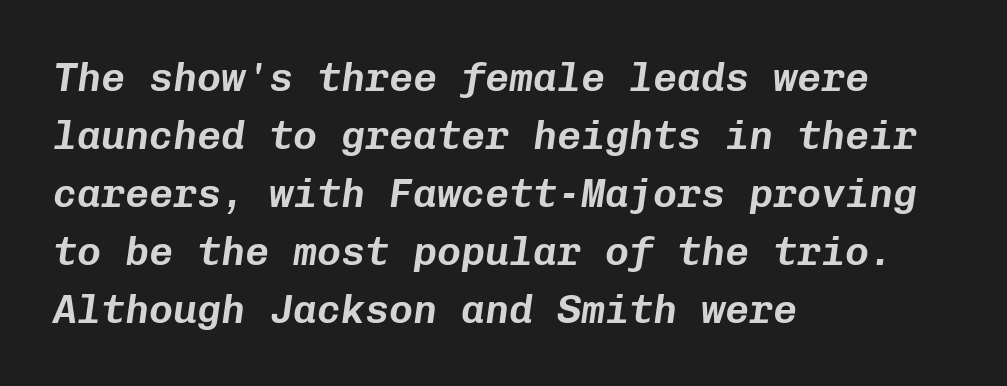
{"italic": "yes", "lean": "right", "slant_degrees": 8, "width": "normal", "stroke_contrast": "low", "x_height": "medium", "monospaced": "yes", "underline": "no", "align": "left", "line_spacing": "normal", "line_spacing_ratio": 1.45, "letter_spacing": "normal", "letter_spacing_em": 0.0, "glyph_px": 40}
